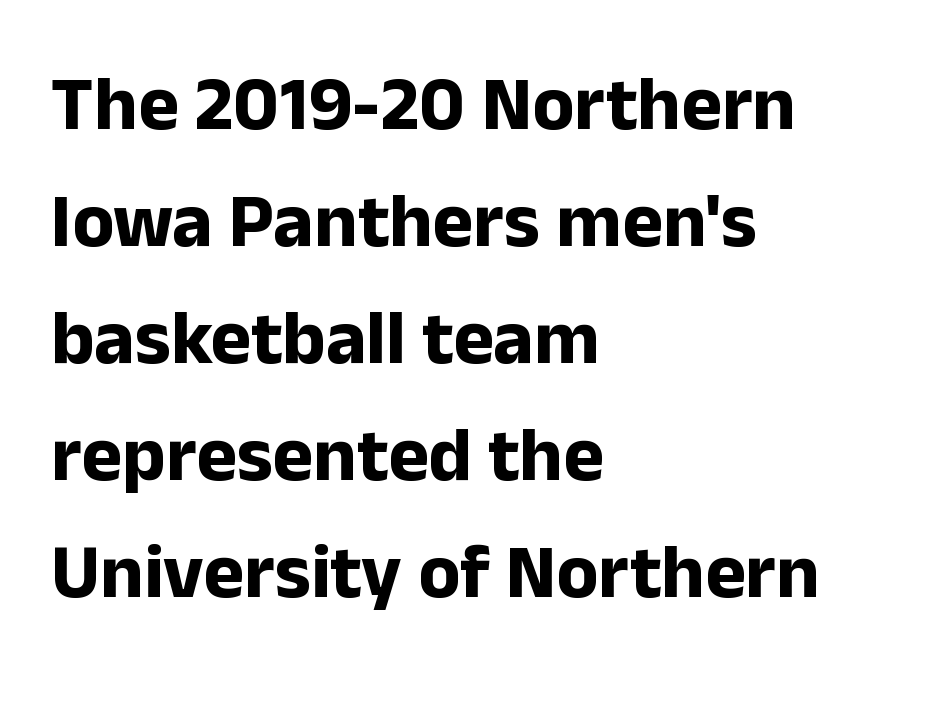
The image shows 77 px bold sans-serif type, upright; set left-aligned, normal line spacing (1.52x), normal letter spacing, not underlined; low stroke contrast and a medium x-height.
